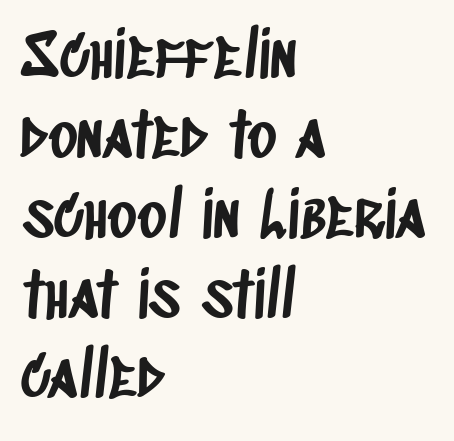
{"serif": "no", "width": "condensed", "stroke_contrast": "low", "x_height": "large", "monospaced": "no", "underline": "no", "align": "left", "line_spacing": "normal", "line_spacing_ratio": 1.29, "letter_spacing": "normal", "letter_spacing_em": 0.0, "glyph_px": 62}
